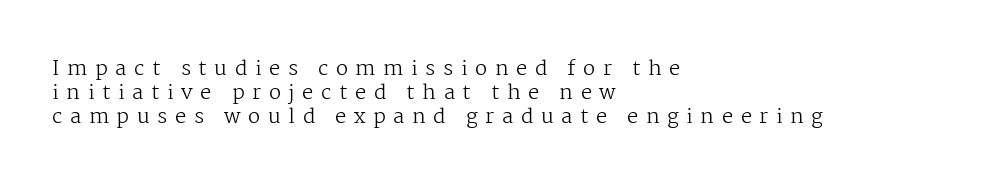
The image shows 20 px text type, upright; set left-aligned, line spacing 1.21x, unusually wide letter spacing (+0.38 em), not underlined.
